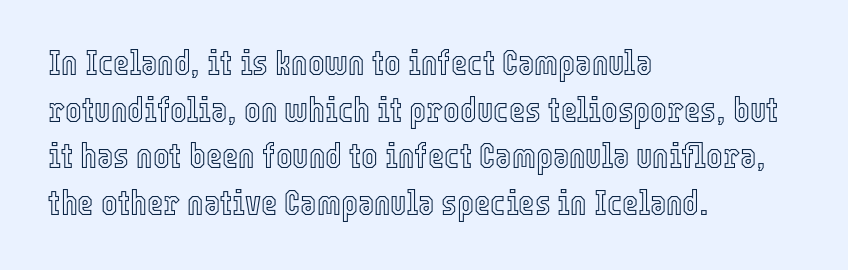
{"italic": "no", "width": "condensed", "x_height": "medium", "monospaced": "no", "underline": "no", "align": "left", "line_spacing": "normal", "line_spacing_ratio": 1.33, "letter_spacing": "normal", "letter_spacing_em": 0.0, "glyph_px": 35}
